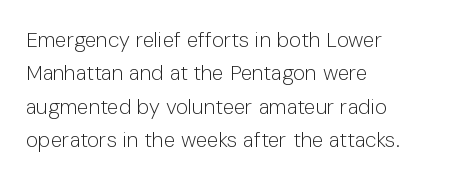
Q: Is the text bold? A: No.
Q: Is the text italic (slanted)? A: No, it is upright.
Q: Is the text underlined? A: No.
Q: How is the paragraph aligned? A: Left-aligned.
Q: Is the spacing between letters normal or unusually wide? A: Normal.
Q: Is the spacing between lines tight, normal or loose? A: Normal.
